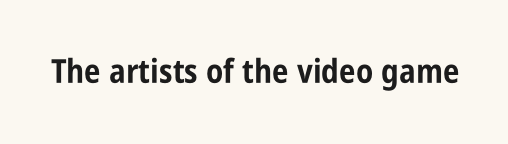
The image shows 33 px bold, condensed sans-serif type, upright; set normal letter spacing, not underlined; low stroke contrast and a large x-height.
